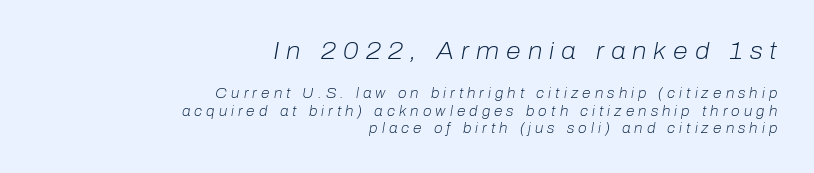
Typeset ragged left — the right edge is the straight one. Compared with ordinary roman type, these characters are visibly tilted. Only glyphs here, with clear space below each row. No letter is thick-stroked: the sample isn't bold.
